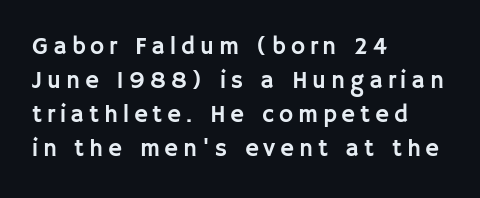
The glyphs are unaccompanied by any horizontal stroke below them. These lines sit exactly where default settings would place them. Italic? Not at all — the glyphs are vertical. The line texture is sparse and dotted thanks to wide tracking. The ragged edge is on the right, which tells us the setting is flush left.
